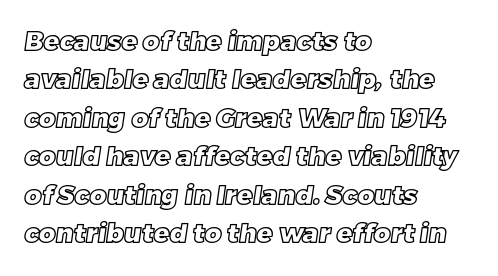
{"underline": "no", "align": "left", "line_spacing": "normal", "line_spacing_ratio": 1.48, "letter_spacing": "normal", "letter_spacing_em": 0.0, "glyph_px": 26}
